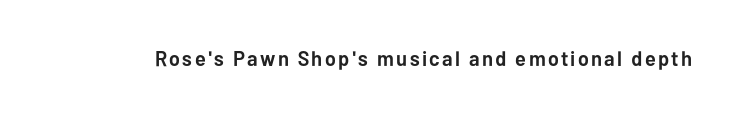
Q: Is the text bold? A: Yes.
Q: Is the text italic (slanted)? A: No, it is upright.
Q: Is the text underlined? A: No.
